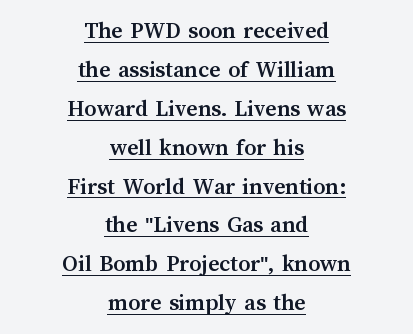
The image shows 24 px bold type, upright; set centered, normal line spacing (1.62x), normal letter spacing, underlined.
